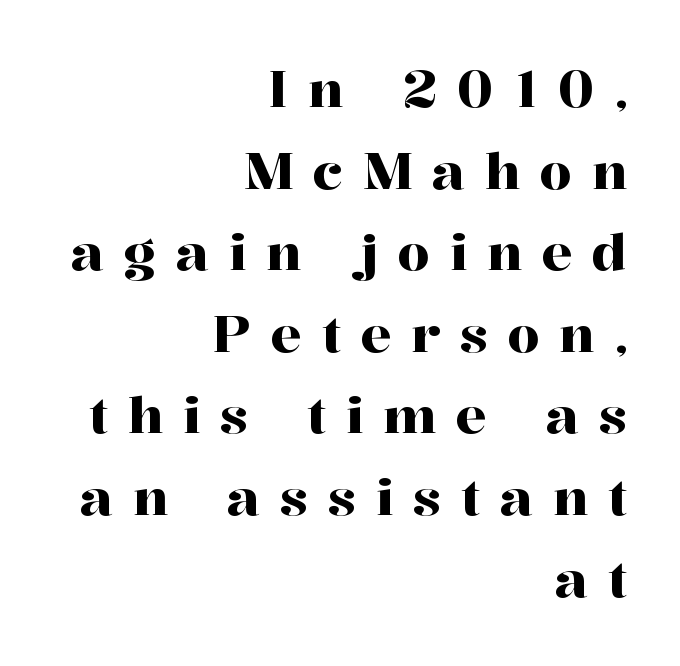
The type is letterspaced generously, with wide tracking. If you measured baseline to baseline, you'd find a middling distance. Small tapered or slab feet sit at the stroke ends, so this counts as serif. Notice how the passage keeps a crisp vertical edge on the right only. The baseline area is clear. You could not count columns in this text — the font is proportionally spaced.
